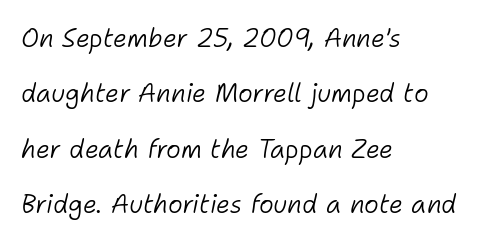
Italic: yes, the glyphs are oblique. Has an underline been added? It has not. The rendering uses a large line-height, opening up the rows. Observe the ordinary spacing: letters are neighbours, not strangers. No heavy texture on the line: the type isn't bold.
